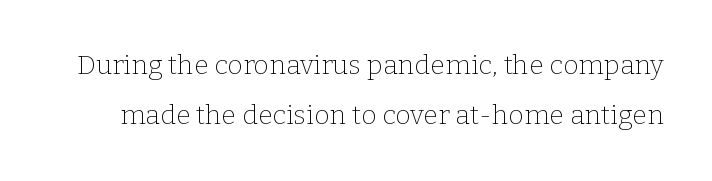
Q: Is the text bold? A: No.
Q: Is the text italic (slanted)? A: No, it is upright.
Q: Is the text underlined? A: No.
Q: Is the spacing between letters normal or unusually wide? A: Normal.
